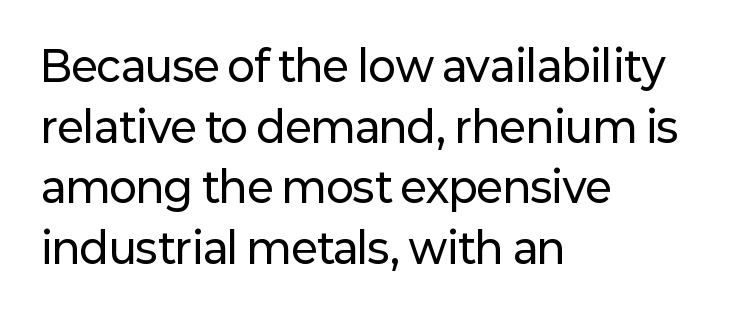
The image shows 41 px sans-serif type, upright; set left-aligned, normal line spacing (1.48x), normal letter spacing, not underlined; low stroke contrast and a medium x-height.
